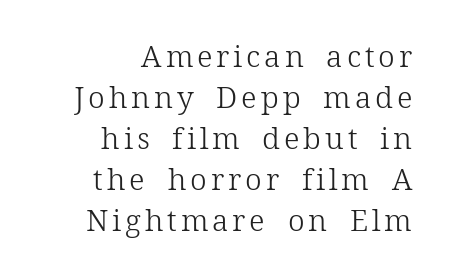
Q: Is the text bold? A: No.
Q: Is the text italic (slanted)? A: No, it is upright.
Q: Is the typeface a serif or a sans-serif typeface? A: Serif.
Q: Is the text underlined? A: No.
Q: How is the paragraph aligned? A: Right-aligned.
Q: Is the spacing between lines tight, normal or loose? A: Normal.
Q: Width (condensed, normal, or wide)? A: Normal.
Q: Stroke contrast? A: Low.
Q: x-height? A: Medium.
Q: Monospaced? A: No.
